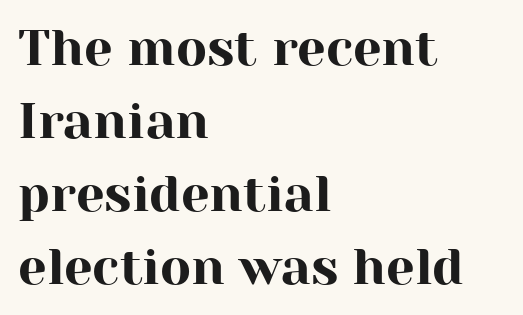
Q: Is the text italic (slanted)? A: No, it is upright.
Q: Is the typeface a serif or a sans-serif typeface? A: Serif.
Q: Is the text underlined? A: No.
Q: How is the paragraph aligned? A: Left-aligned.
Q: Is the spacing between letters normal or unusually wide? A: Normal.
Q: Is the spacing between lines tight, normal or loose? A: Normal.
Q: Width (condensed, normal, or wide)? A: Normal.
Q: Stroke contrast? A: High.
Q: x-height? A: Medium.
Q: Monospaced? A: No.
